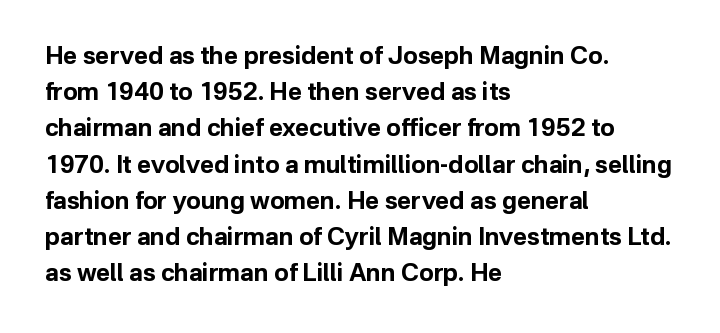
{"italic": "no", "bold": "yes", "underline": "no", "align": "left", "line_spacing": "normal", "line_spacing_ratio": 1.51, "letter_spacing": "normal", "letter_spacing_em": 0.0, "glyph_px": 24}
